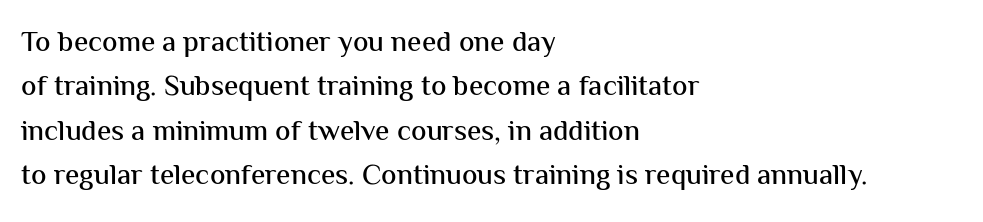
The image shows 29 px sans-serif type, upright; set left-aligned, normal line spacing (1.53x), normal letter spacing, not underlined; medium stroke contrast and a medium x-height.
